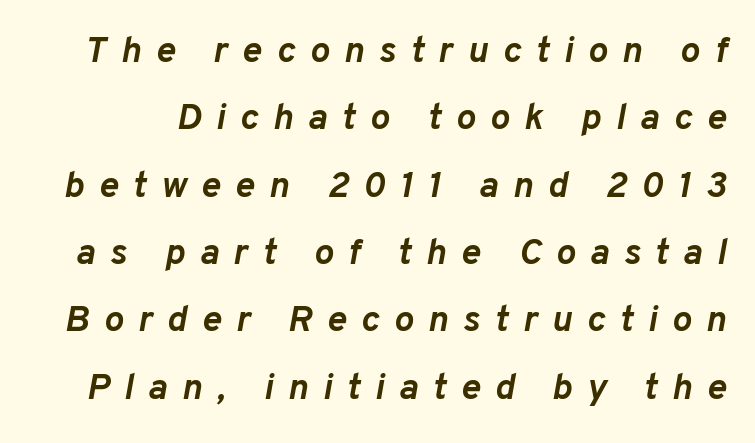
Q: Is the text bold? A: Yes.
Q: Is the text italic (slanted)? A: Yes, it leans right by about 10 degrees.
Q: Is the text underlined? A: No.
Q: Is the spacing between letters normal or unusually wide? A: Unusually wide.
Q: Width (condensed, normal, or wide)? A: Normal.
Q: Stroke contrast? A: Low.
Q: x-height? A: Medium.
Q: Monospaced? A: No.
